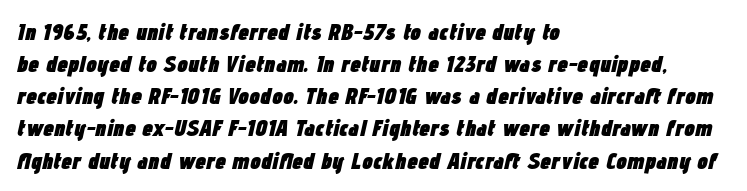
{"italic": "yes", "lean": "right", "slant_degrees": 12, "bold": "yes", "underline": "no", "align": "left", "line_spacing": "normal", "line_spacing_ratio": 1.34, "letter_spacing": "normal", "letter_spacing_em": 0.0, "glyph_px": 24}
